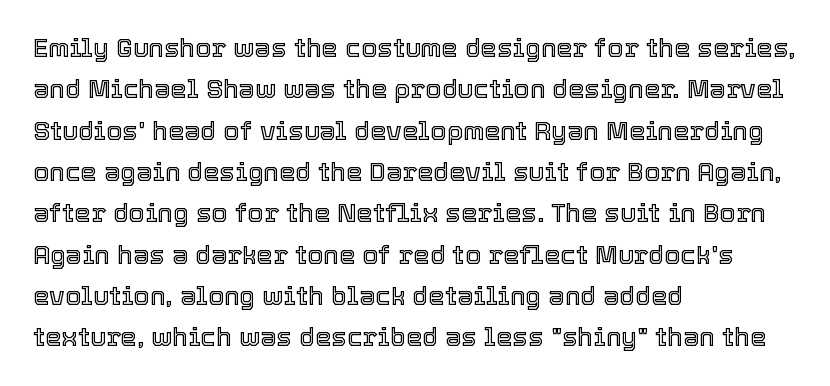
{"italic": "no", "underline": "no", "align": "left", "line_spacing": "normal", "line_spacing_ratio": 1.59, "letter_spacing": "normal", "letter_spacing_em": 0.0, "glyph_px": 26}
